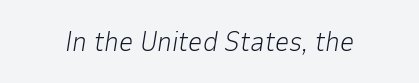
Q: Is the text bold? A: No.
Q: Is the text italic (slanted)? A: Yes, it leans right by about 9 degrees.
Q: Is the text underlined? A: No.
Q: Is the spacing between letters normal or unusually wide? A: Normal.
Q: Width (condensed, normal, or wide)? A: Normal.
Q: Stroke contrast? A: Low.
Q: x-height? A: Medium.
Q: Monospaced? A: No.
